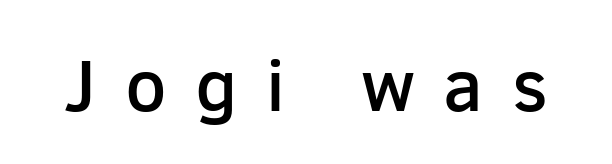
Observe the absence of serifs on each vertical stroke in this sample. Quick note: underline off. The face used here is proportionally spaced, like ordinary book or web type. Unlike italic type, these characters show no tilt at all. Substantial extra tracking has been applied to these lines. Moderately thickened strokes mark this as semibold type.
